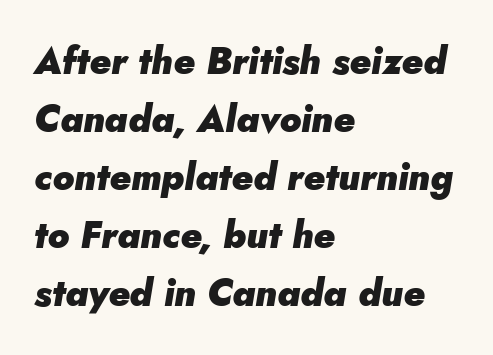
The image shows 37 px heavy type, italic (leaning right); set left-aligned, normal line spacing (1.57x), normal letter spacing, not underlined; low stroke contrast and a small x-height.
